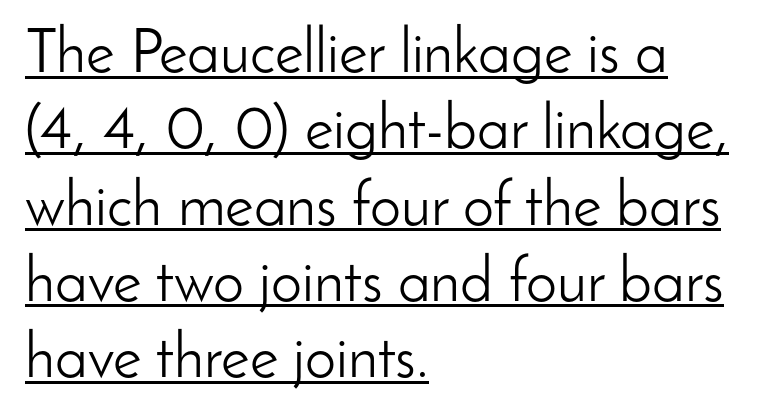
Q: Is the text bold? A: No.
Q: Is the text italic (slanted)? A: No, it is upright.
Q: Is the typeface a serif or a sans-serif typeface? A: Sans-serif.
Q: Is the text underlined? A: Yes.
Q: How is the paragraph aligned? A: Left-aligned.
Q: Is the spacing between letters normal or unusually wide? A: Normal.
Q: Width (condensed, normal, or wide)? A: Normal.
Q: Stroke contrast? A: Low.
Q: x-height? A: Small.
Q: Monospaced? A: No.
